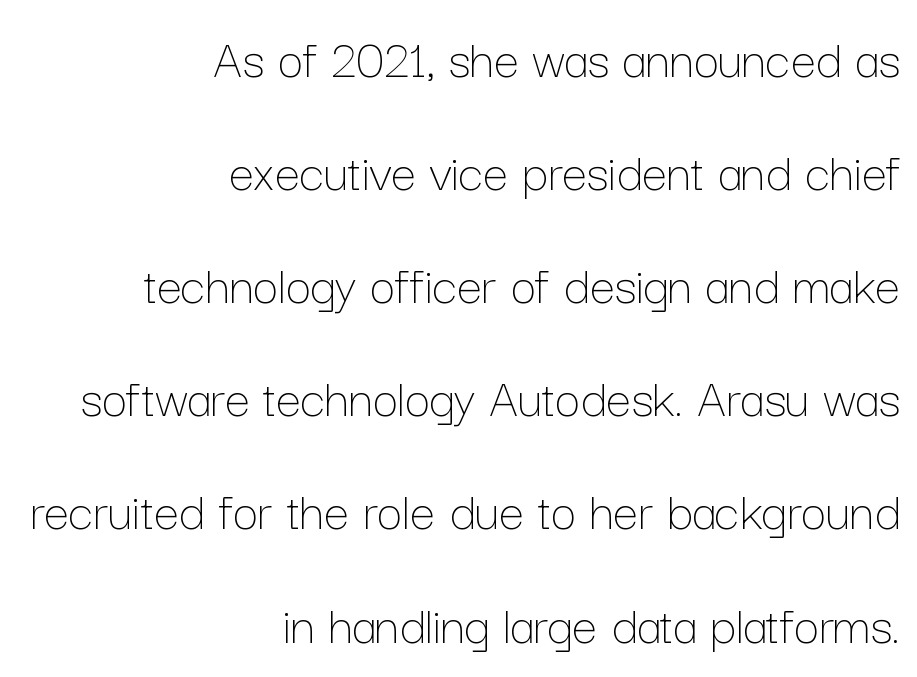
Q: Is the text bold? A: No.
Q: Is the text italic (slanted)? A: No, it is upright.
Q: Is the text underlined? A: No.
Q: How is the paragraph aligned? A: Right-aligned.
Q: Is the spacing between letters normal or unusually wide? A: Normal.
Q: Is the spacing between lines tight, normal or loose? A: Loose.
Q: Width (condensed, normal, or wide)? A: Normal.
Q: Stroke contrast? A: Low.
Q: x-height? A: Medium.
Q: Monospaced? A: No.
